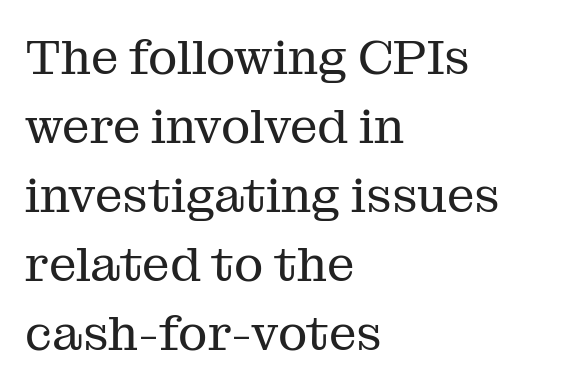
The image shows 49 px regular-weight serif type, upright; set left-aligned, normal line spacing (1.41x), normal letter spacing, not underlined; medium stroke contrast and a medium x-height.
